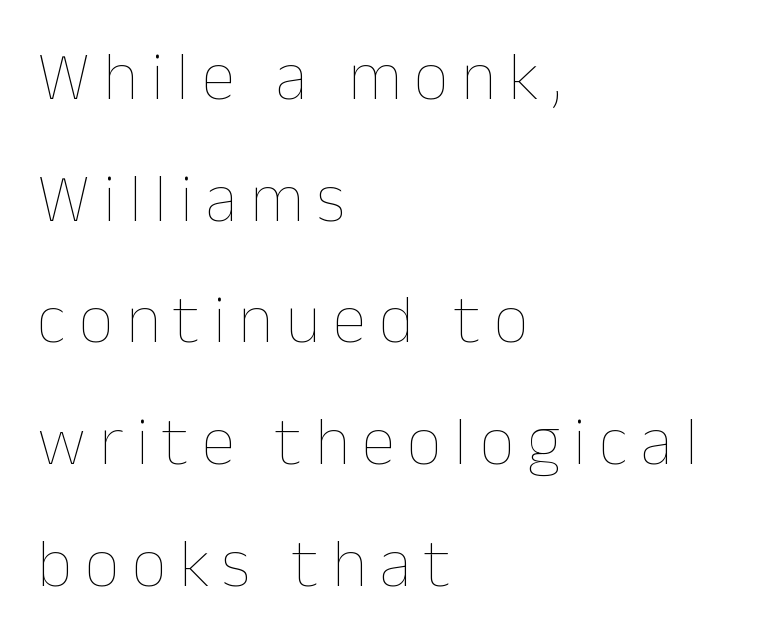
This rendering features lettering with no underline. The lettering stays uniformly vertical, giving the passage a roman look. Proportional: the letters do not fall into vertical columns. A light-to-regular cut is what we see here. Which margin do the lines hug? The left one — the right edge is uneven.
